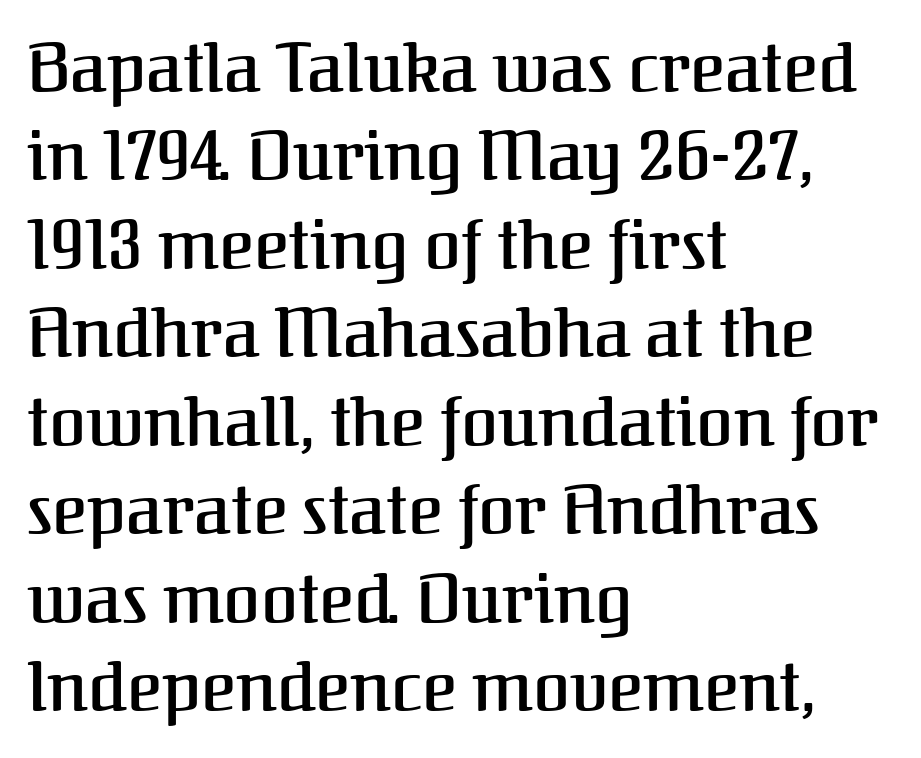
The paragraph has a hard left edge and a soft right edge. Italic: no, the glyphs are upright roman. The rows are spaced the way most documents space them. Caption: standard tracking, unaltered.
